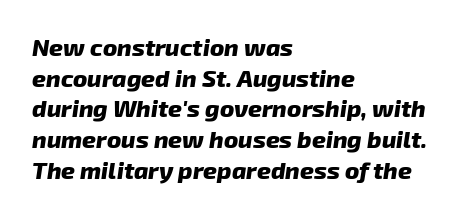
The image shows 24 px bold type, italic (leaning right); set left-aligned, normal line spacing (1.28x), normal letter spacing, not underlined.
